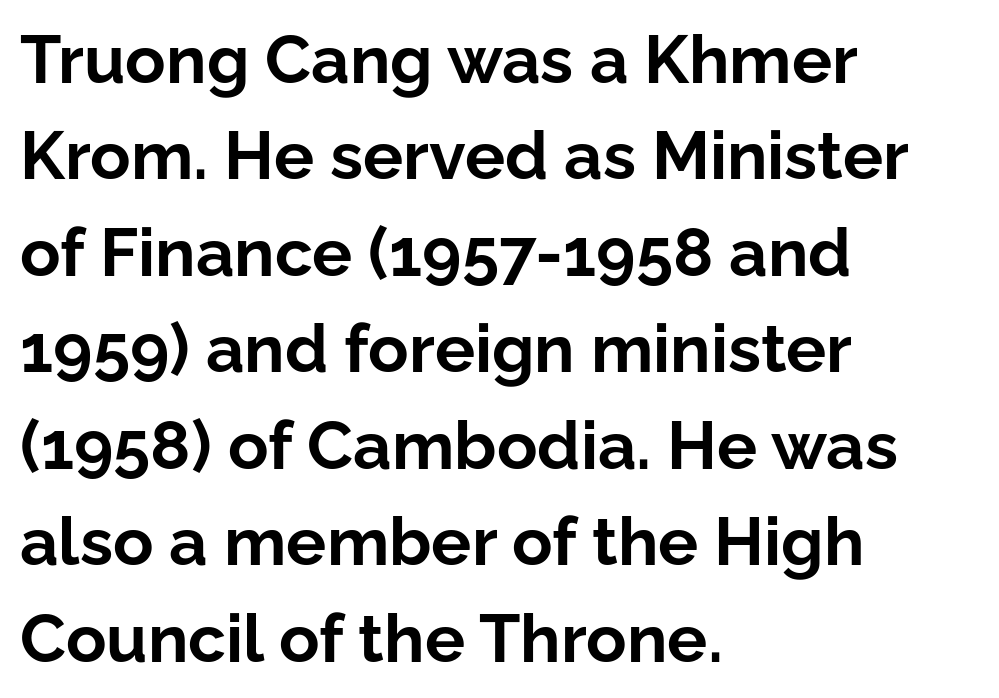
{"serif": "no", "italic": "no", "bold": "yes", "weight": "bold", "width": "normal", "stroke_contrast": "low", "x_height": "medium", "monospaced": "no", "underline": "no", "align": "left", "line_spacing": "normal", "line_spacing_ratio": 1.44, "letter_spacing": "normal", "letter_spacing_em": 0.0, "glyph_px": 67}
